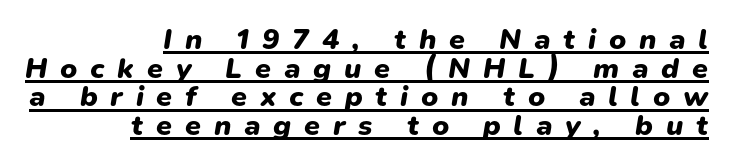
{"italic": "yes", "lean": "right", "slant_degrees": 9, "bold": "yes", "weight": "heavy", "width": "normal", "stroke_contrast": "low", "x_height": "medium", "monospaced": "no", "underline": "yes", "align": "right", "line_spacing": "tight", "line_spacing_ratio": 0.99, "letter_spacing": "wide", "letter_spacing_em": 0.44, "glyph_px": 29}
